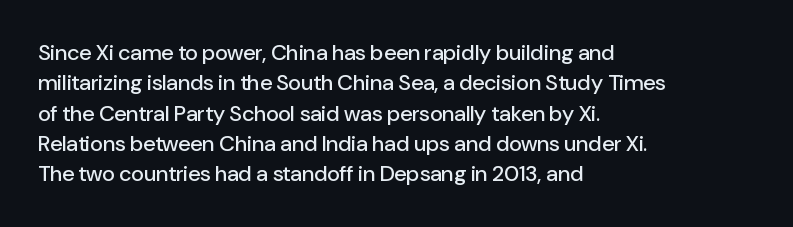
{"italic": "no", "underline": "no", "align": "left", "line_spacing": "normal", "line_spacing_ratio": 1.38, "letter_spacing": "normal", "letter_spacing_em": 0.0, "glyph_px": 22}
